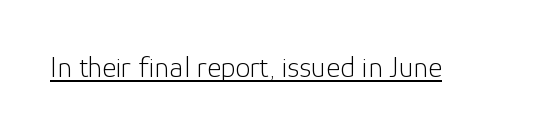
{"serif": "no", "italic": "no", "bold": "no", "weight": "light", "width": "normal", "stroke_contrast": "low", "x_height": "medium", "monospaced": "no", "underline": "yes", "letter_spacing": "normal", "letter_spacing_em": 0.0, "glyph_px": 30}
